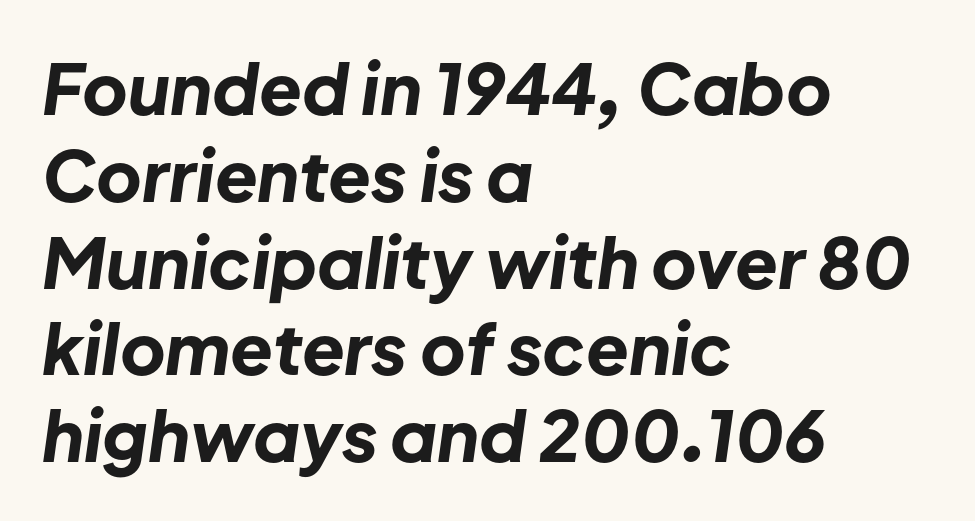
Tall strokes in this sample are angled rather than plumb. Spacing verdict: proportional, widths tailored to each character. Strokes here are thick enough to call this a true bold. Characters follow at the spacing the type designer built in.
